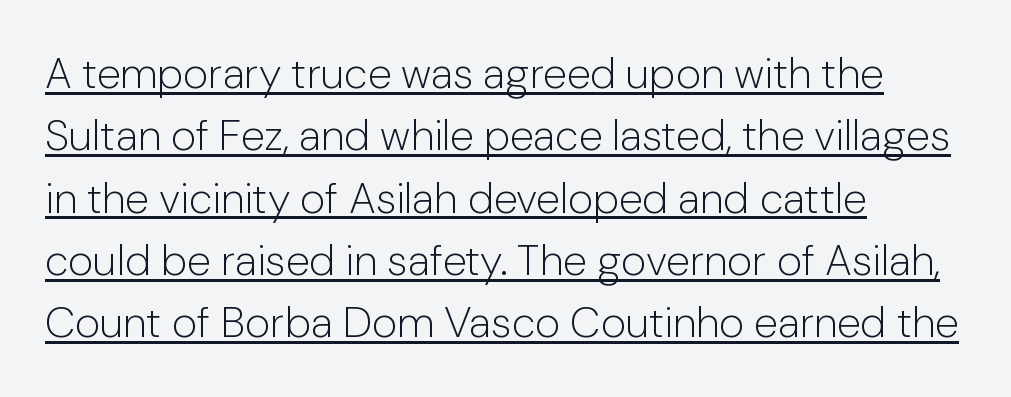
{"serif": "no", "italic": "no", "bold": "no", "weight": "light", "width": "normal", "stroke_contrast": "low", "x_height": "medium", "monospaced": "no", "underline": "yes", "align": "left", "line_spacing": "normal", "line_spacing_ratio": 1.45, "letter_spacing": "normal", "letter_spacing_em": 0.0, "glyph_px": 43}
